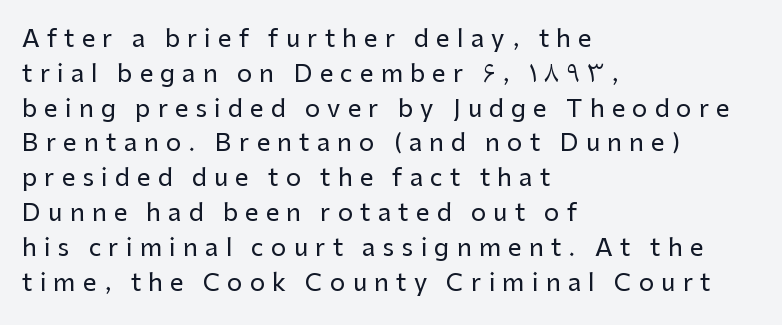
The image shows 24 px text type, upright; set left-aligned, normal line spacing (1.45x), unusually wide letter spacing (+0.3 em), not underlined.
